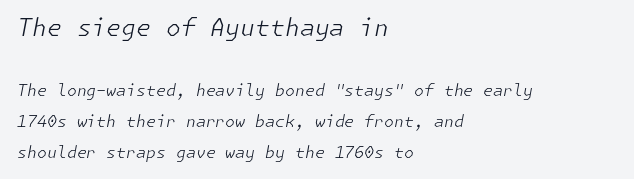
The image shows 24 px text type, italic (leaning right); set left-aligned, loose line spacing (1.94x), normal letter spacing, not underlined; the first (top) block is 1.5x larger.
